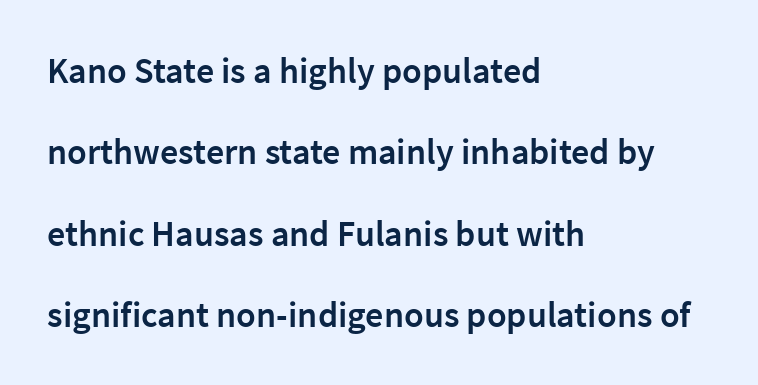
The image shows 36 px semibold sans-serif type, upright; set left-aligned, loose line spacing (2.26x), normal letter spacing, not underlined; low stroke contrast and a medium x-height.
